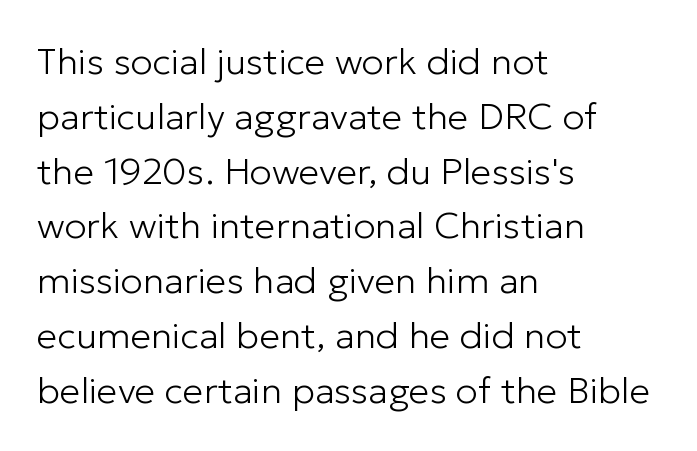
The image shows 37 px light sans-serif type, upright; set left-aligned, normal line spacing (1.48x), normal letter spacing, not underlined; low stroke contrast and a medium x-height.
